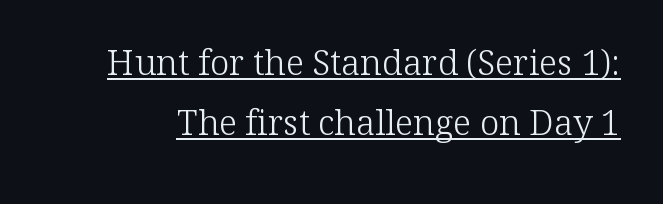
The tracking reads as untouched default to a designer's eye. These lines were composed using upright roman letters. Is the stroke heavy? The answer is a plain regular-or-lighter. The face used here appears with an underline applied.
